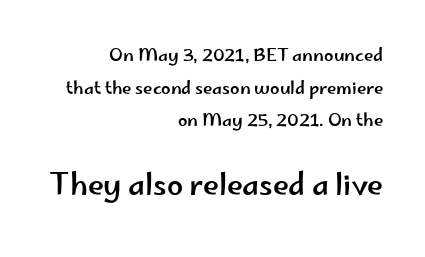
The image shows 29 px wide sans-serif type, upright; set right-aligned, loose line spacing (1.92x), normal letter spacing, not underlined; the second (bottom) block is 1.71x larger; low stroke contrast and a small x-height.
